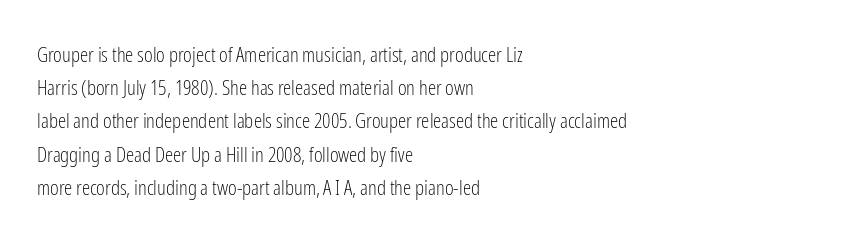
{"italic": "no", "bold": "no", "underline": "no", "align": "left", "line_spacing": "normal", "line_spacing_ratio": 1.58, "letter_spacing": "normal", "letter_spacing_em": 0.0, "glyph_px": 21}
